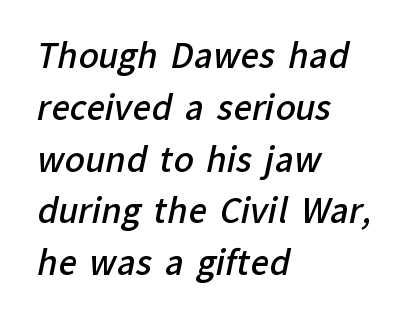
The image shows 33 px semibold sans-serif type; set left-aligned, normal line spacing (1.57x), normal letter spacing, not underlined; low stroke contrast and a medium x-height.
